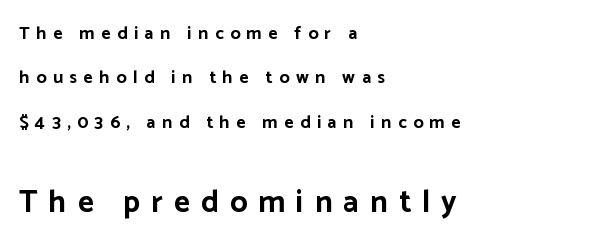
The image shows 31 px bold sans-serif type, upright; set left-aligned, loose line spacing (2.47x), unusually wide letter spacing (+0.36 em), not underlined; the second (bottom) block is 1.72x larger; low stroke contrast and a medium x-height.
